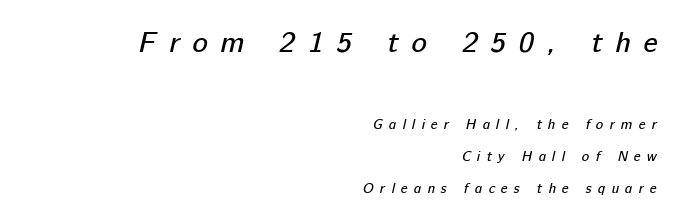
Typesetter's note — upper block bumped up in size, lower block left smaller. The letters advance in unequal steps, a hallmark of proportional type. Someone cranked the tracking dial way up on this one. Heft: none added — not bold.
